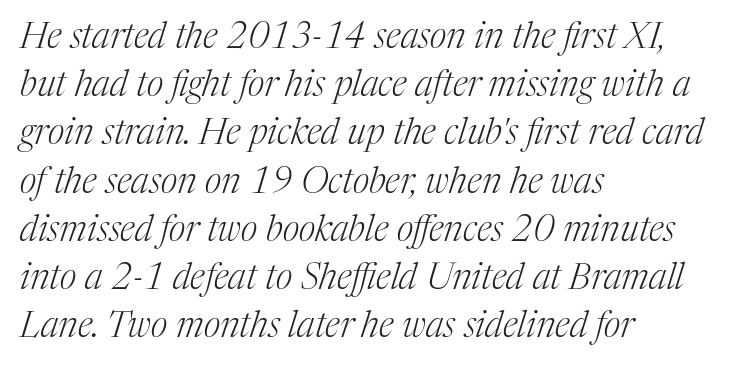
The image shows 36 px light serif type, italic (leaning right); set left-aligned, normal line spacing (1.34x), normal letter spacing, not underlined; medium stroke contrast and a medium x-height.
